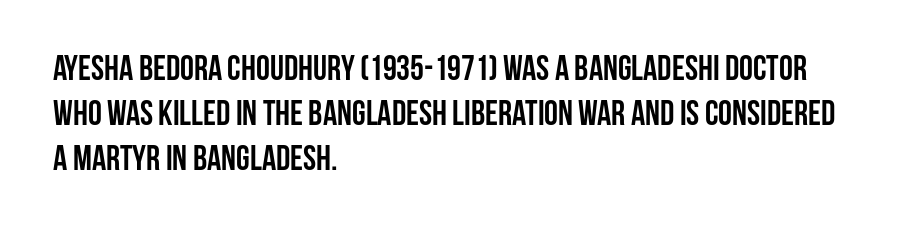
{"serif": "no", "italic": "no", "bold": "yes", "weight": "semibold", "width": "condensed", "stroke_contrast": "low", "x_height": "large", "monospaced": "no", "underline": "no", "align": "left", "line_spacing": "normal", "line_spacing_ratio": 1.28, "letter_spacing": "normal", "letter_spacing_em": 0.0, "glyph_px": 35}
